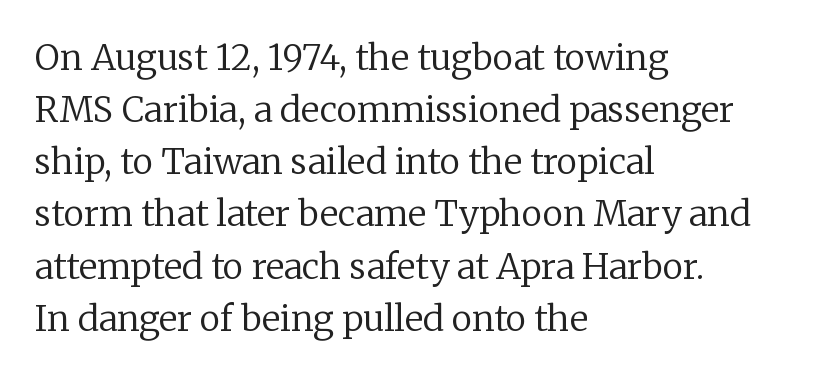
Q: Is the text bold? A: No.
Q: Is the text italic (slanted)? A: No, it is upright.
Q: Is the typeface a serif or a sans-serif typeface? A: Serif.
Q: Is the text underlined? A: No.
Q: How is the paragraph aligned? A: Left-aligned.
Q: Is the spacing between letters normal or unusually wide? A: Normal.
Q: Is the spacing between lines tight, normal or loose? A: Normal.
Q: Width (condensed, normal, or wide)? A: Normal.
Q: Stroke contrast? A: Low.
Q: x-height? A: Medium.
Q: Monospaced? A: No.
